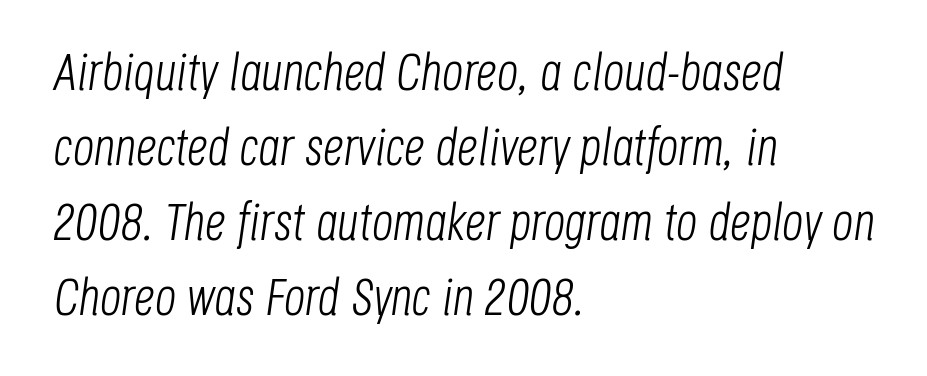
Here the designer chose a conventional face with non-uniform glyph widths. Quick note: interline space is typical. A classic flush-left, rag-right setting is used for this passage. If you drew a line through each stem, it would be angled. No letter is thick-stroked: the sample isn't bold.
